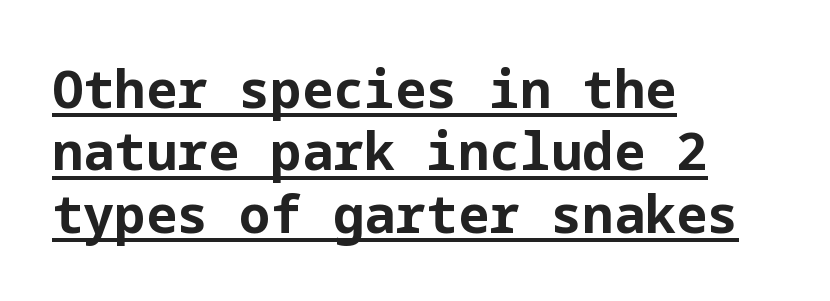
Q: Is the text bold? A: Yes.
Q: Is the text italic (slanted)? A: No, it is upright.
Q: Is the typeface a serif or a sans-serif typeface? A: Sans-serif.
Q: Is the text underlined? A: Yes.
Q: How is the paragraph aligned? A: Left-aligned.
Q: Is the spacing between letters normal or unusually wide? A: Normal.
Q: Width (condensed, normal, or wide)? A: Normal.
Q: Stroke contrast? A: Low.
Q: x-height? A: Medium.
